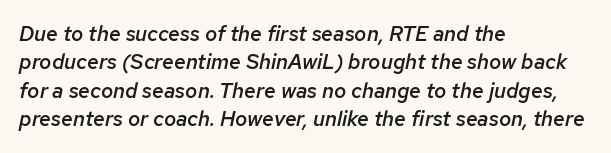
{"italic": "yes", "lean": "right", "slant_degrees": 12, "bold": "semi", "underline": "no", "align": "left", "line_spacing": "normal", "line_spacing_ratio": 1.35, "letter_spacing": "normal", "letter_spacing_em": 0.0, "glyph_px": 21}
